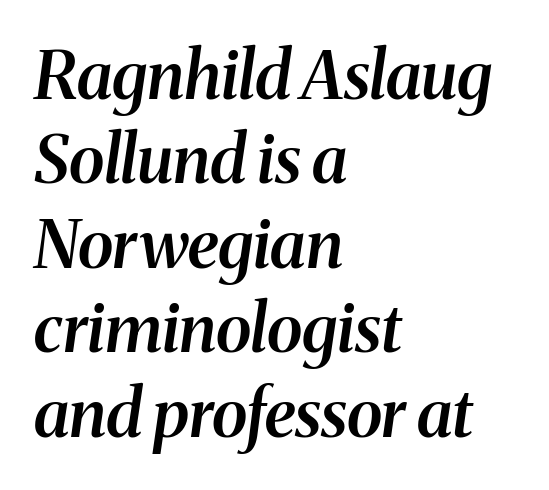
Q: Is the text bold? A: Semi-bold.
Q: Is the text italic (slanted)? A: Yes, it leans right by about 8 degrees.
Q: Is the typeface a serif or a sans-serif typeface? A: Serif.
Q: Is the text underlined? A: No.
Q: How is the paragraph aligned? A: Left-aligned.
Q: Is the spacing between letters normal or unusually wide? A: Normal.
Q: Is the spacing between lines tight, normal or loose? A: Normal.
Q: Width (condensed, normal, or wide)? A: Normal.
Q: Stroke contrast? A: Medium.
Q: x-height? A: Medium.
Q: Monospaced? A: No.
